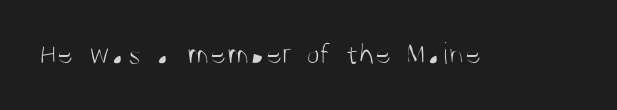
Q: Is the text bold? A: No.
Q: Is the text italic (slanted)? A: No, it is upright.
Q: Is the typeface a serif or a sans-serif typeface? A: Sans-serif.
Q: Is the text underlined? A: No.
Q: Is the spacing between letters normal or unusually wide? A: Normal.
Q: Width (condensed, normal, or wide)? A: Condensed.
Q: Stroke contrast? A: Medium.
Q: x-height? A: Large.
Q: Monospaced? A: No.
